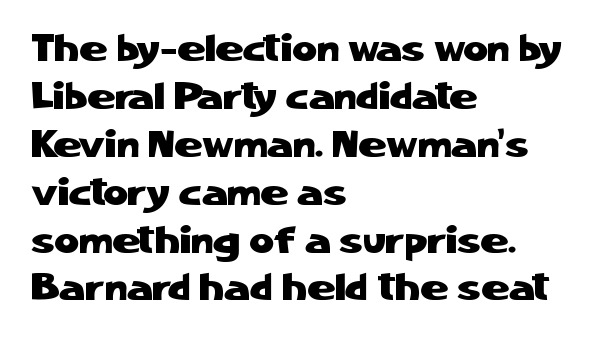
{"serif": "no", "italic": "no", "width": "normal", "stroke_contrast": "low", "x_height": "medium", "monospaced": "no", "underline": "no", "align": "left", "line_spacing": "normal", "line_spacing_ratio": 1.26, "letter_spacing": "normal", "letter_spacing_em": 0.0, "glyph_px": 38}
